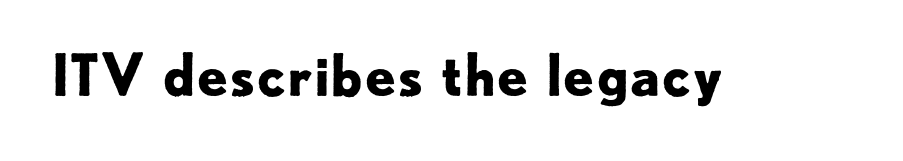
{"serif": "no", "italic": "no", "bold": "yes", "weight": "bold", "width": "normal", "stroke_contrast": "low", "x_height": "small", "monospaced": "no", "underline": "no", "letter_spacing": "normal", "letter_spacing_em": 0.0, "glyph_px": 56}
